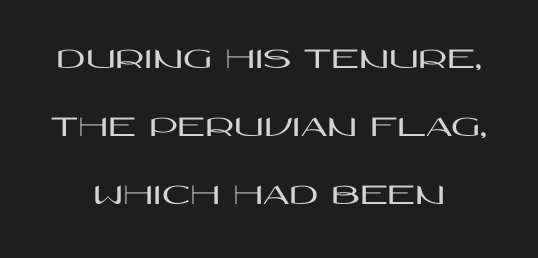
{"serif": "no", "italic": "no", "width": "wide", "stroke_contrast": "high", "x_height": "large", "monospaced": "no", "underline": "no", "align": "center", "line_spacing": "loose", "line_spacing_ratio": 2.2, "letter_spacing": "normal", "letter_spacing_em": 0.0, "glyph_px": 31}
